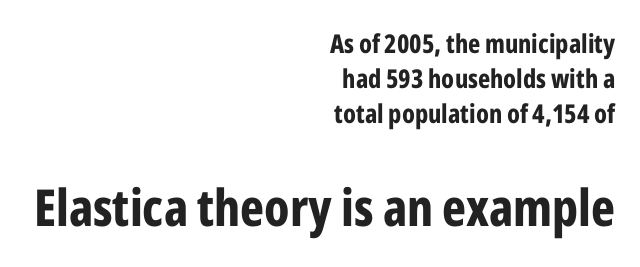
Q: Is the text bold? A: Yes.
Q: Is the text italic (slanted)? A: No, it is upright.
Q: Is the typeface a serif or a sans-serif typeface? A: Sans-serif.
Q: Is the text underlined? A: No.
Q: How is the paragraph aligned? A: Right-aligned.
Q: Is the spacing between letters normal or unusually wide? A: Normal.
Q: Is the spacing between lines tight, normal or loose? A: Normal.
Q: Which block of text is set in a larger size, the first (top) or the second (bottom)? A: The second (bottom) one.
Q: Width (condensed, normal, or wide)? A: Condensed.
Q: Stroke contrast? A: Low.
Q: x-height? A: Medium.
Q: Monospaced? A: No.
